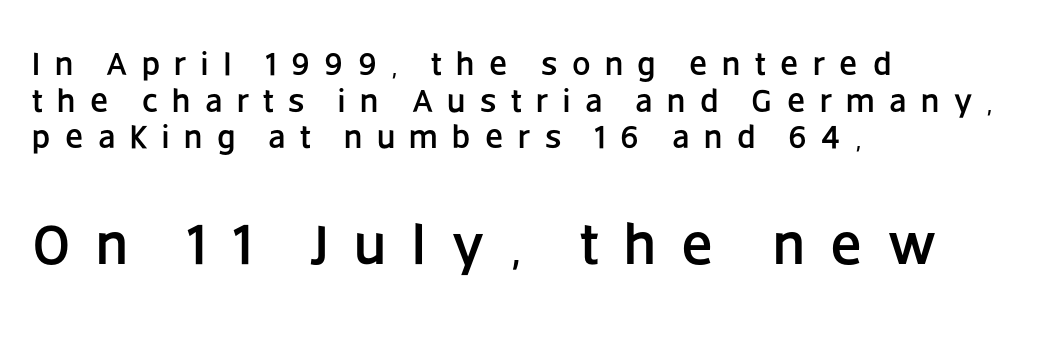
The image shows 58 px sans-serif type, upright; set left-aligned, tight line spacing (1.11x), unusually wide letter spacing (+0.44 em), not underlined; the second (bottom) block is 1.76x larger; low stroke contrast and a large x-height.
